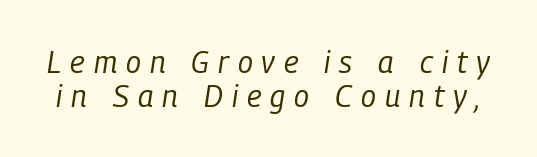
{"italic": "yes", "lean": "right", "slant_degrees": 9, "bold": "no", "weight": "regular", "width": "condensed", "stroke_contrast": "low", "x_height": "medium", "monospaced": "no", "underline": "no", "line_spacing": "tight", "line_spacing_ratio": 1.12, "letter_spacing": "wide", "letter_spacing_em": 0.3, "glyph_px": 30}
